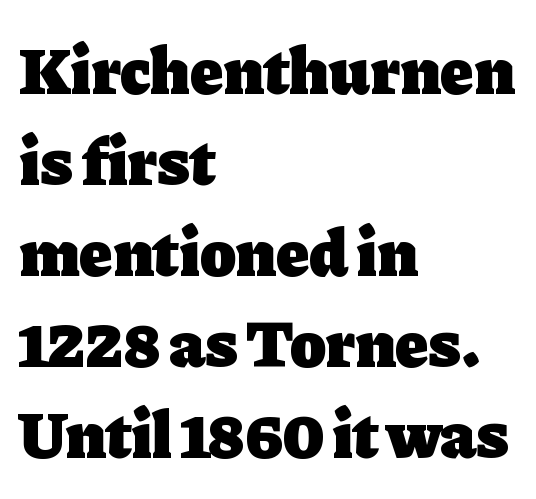
Q: Is the text bold? A: Yes.
Q: Is the text italic (slanted)? A: No, it is upright.
Q: Is the typeface a serif or a sans-serif typeface? A: Serif.
Q: Is the text underlined? A: No.
Q: How is the paragraph aligned? A: Left-aligned.
Q: Is the spacing between letters normal or unusually wide? A: Normal.
Q: Is the spacing between lines tight, normal or loose? A: Normal.
Q: Width (condensed, normal, or wide)? A: Normal.
Q: Stroke contrast? A: Low.
Q: x-height? A: Medium.
Q: Monospaced? A: No.
